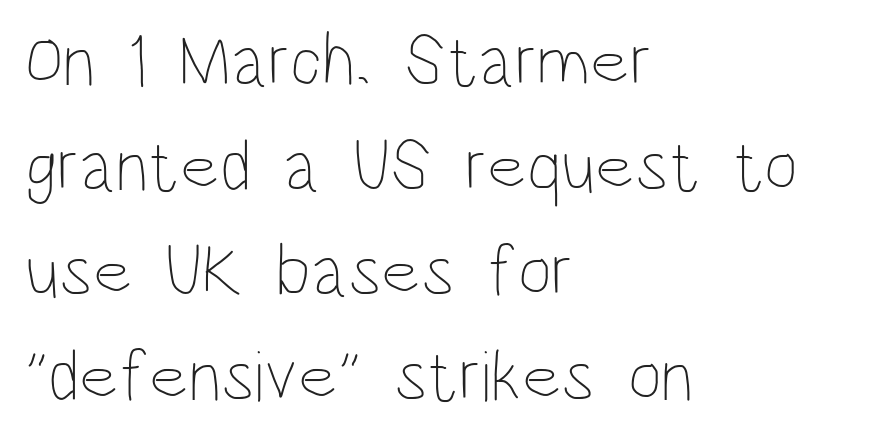
The image shows 73 px thin, condensed type, upright; set left-aligned, normal line spacing (1.44x), normal letter spacing, not underlined; low stroke contrast and a large x-height.
